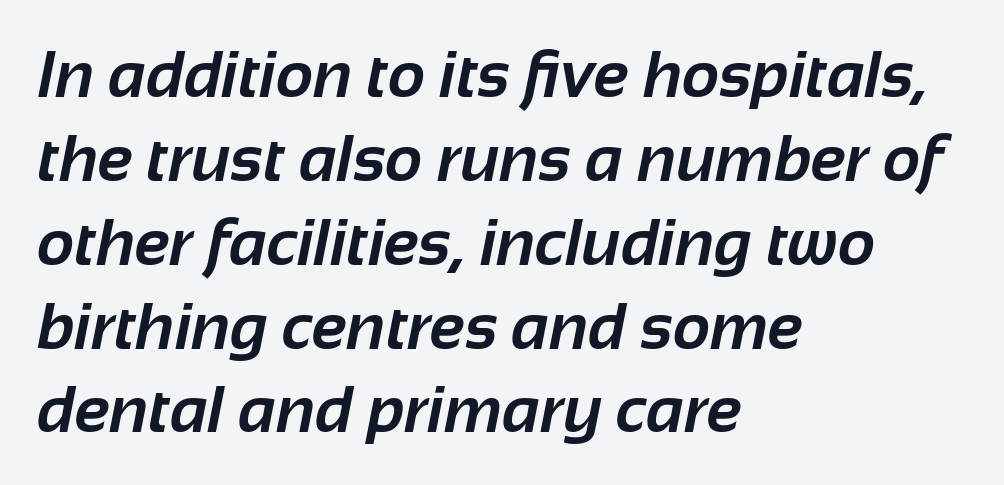
Q: Is the text bold? A: Yes.
Q: Is the typeface a serif or a sans-serif typeface? A: Sans-serif.
Q: Is the text underlined? A: No.
Q: How is the paragraph aligned? A: Left-aligned.
Q: Is the spacing between letters normal or unusually wide? A: Normal.
Q: Is the spacing between lines tight, normal or loose? A: Normal.
Q: Width (condensed, normal, or wide)? A: Normal.
Q: Stroke contrast? A: Low.
Q: x-height? A: Medium.
Q: Monospaced? A: No.
